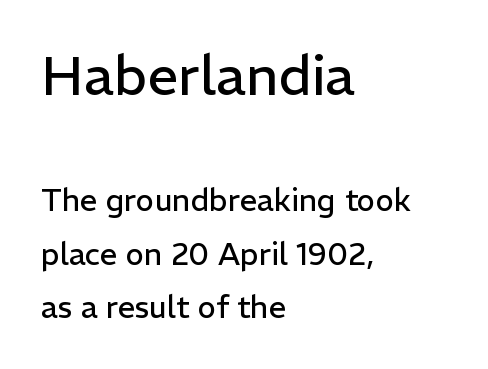
Q: Is the text bold? A: No.
Q: Is the text italic (slanted)? A: No, it is upright.
Q: Is the typeface a serif or a sans-serif typeface? A: Sans-serif.
Q: Is the text underlined? A: No.
Q: How is the paragraph aligned? A: Left-aligned.
Q: Is the spacing between letters normal or unusually wide? A: Normal.
Q: Which block of text is set in a larger size, the first (top) or the second (bottom)? A: The first (top) one.
Q: Width (condensed, normal, or wide)? A: Normal.
Q: Stroke contrast? A: Low.
Q: x-height? A: Medium.
Q: Monospaced? A: No.
